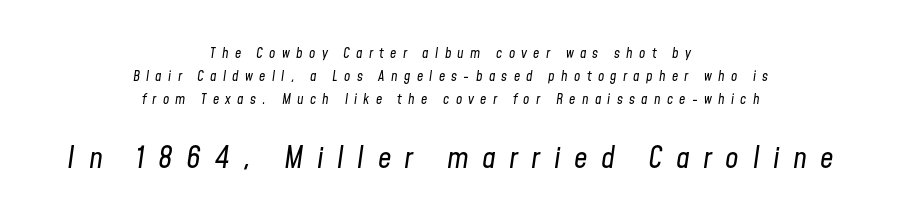
Q: Is the text bold? A: No.
Q: Is the text italic (slanted)? A: Yes, it leans right by about 8 degrees.
Q: Is the text underlined? A: No.
Q: How is the paragraph aligned? A: Centered.
Q: Is the spacing between letters normal or unusually wide? A: Unusually wide.
Q: Is the spacing between lines tight, normal or loose? A: Normal.
Q: Which block of text is set in a larger size, the first (top) or the second (bottom)? A: The second (bottom) one.
Q: Width (condensed, normal, or wide)? A: Condensed.
Q: Stroke contrast? A: Low.
Q: x-height? A: Medium.
Q: Monospaced? A: No.
